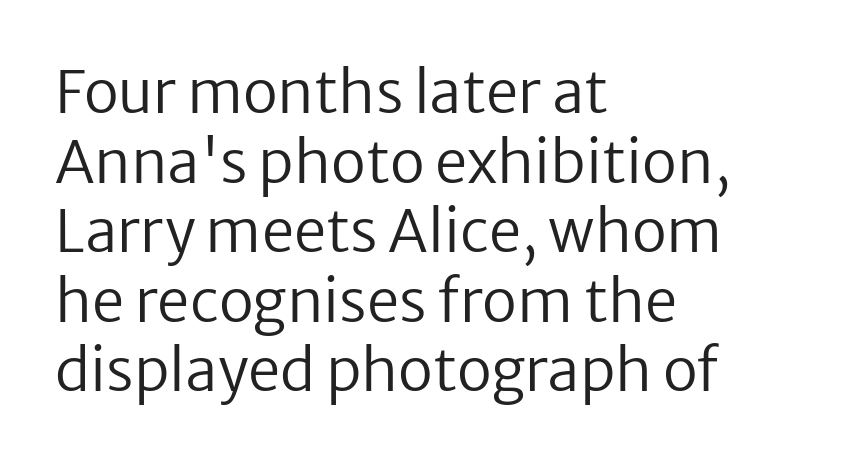
The image shows 58 px regular-weight sans-serif type, upright; set left-aligned, line spacing 1.2x, normal letter spacing, not underlined; low stroke contrast and a medium x-height.
